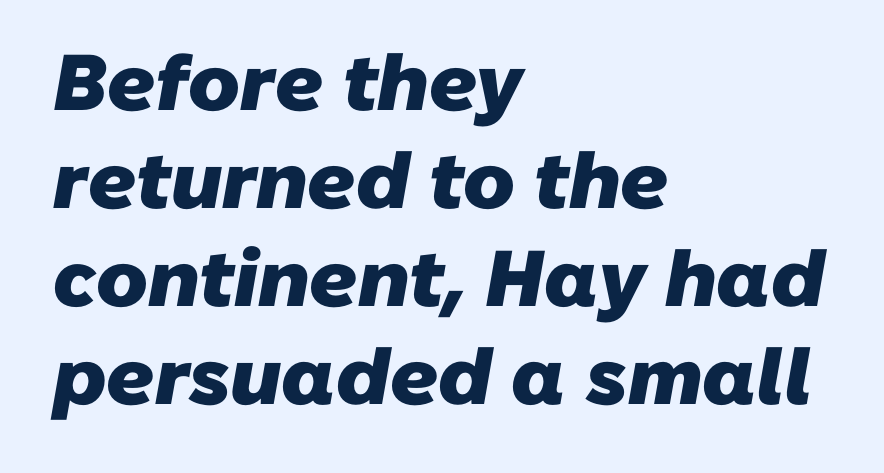
Nobody touched the tracking dial on this one. No word sits above an underline. Heft: maximum for text — a bold. A typesetter would call this proportional, since set widths differ per character. This sample is left-justified, so line endings fall wherever the words run out. Each letter's strokes conclude bluntly, with no projecting serifs.
